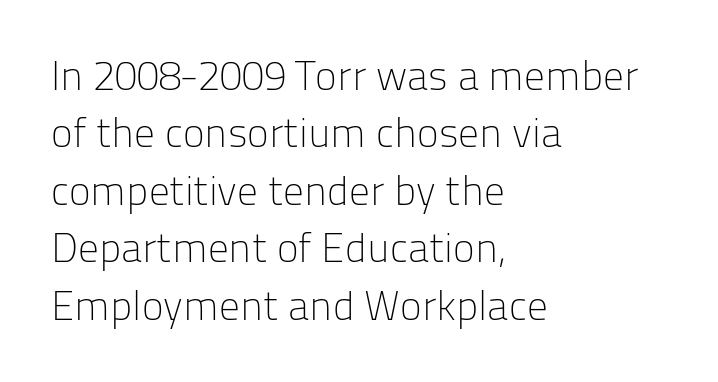
The image shows 41 px light sans-serif type, upright; set left-aligned, normal line spacing (1.4x), normal letter spacing, not underlined; low stroke contrast and a medium x-height.
